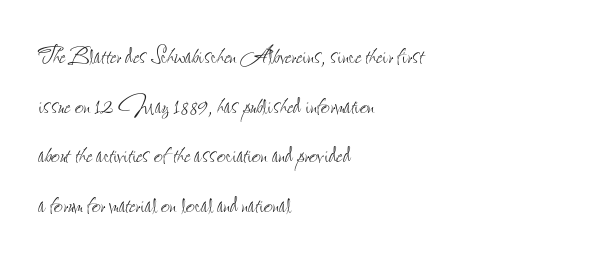
Q: Is the text bold? A: No.
Q: Is the text italic (slanted)? A: Yes.
Q: Is the text underlined? A: No.
Q: How is the paragraph aligned? A: Left-aligned.
Q: Is the spacing between letters normal or unusually wide? A: Normal.
Q: Is the spacing between lines tight, normal or loose? A: Normal.
Q: Width (condensed, normal, or wide)? A: Condensed.
Q: Stroke contrast? A: Low.
Q: x-height? A: Small.
Q: Monospaced? A: No.
